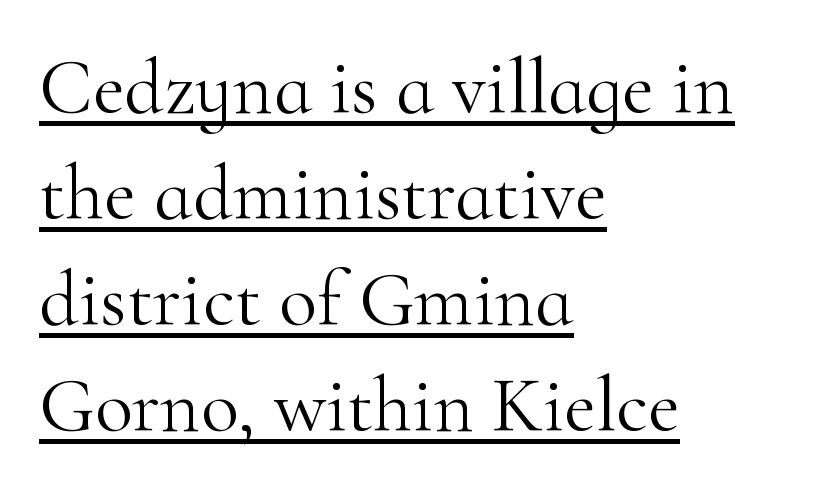
{"serif": "yes", "italic": "no", "bold": "no", "weight": "light", "width": "normal", "stroke_contrast": "high", "x_height": "small", "monospaced": "no", "underline": "yes", "align": "left", "line_spacing": "normal", "line_spacing_ratio": 1.36, "letter_spacing": "normal", "letter_spacing_em": 0.0, "glyph_px": 78}
